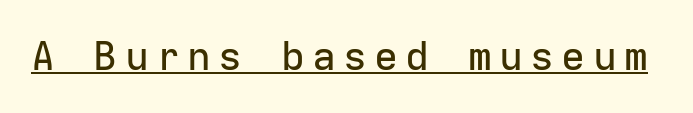
Q: Is the text italic (slanted)? A: No, it is upright.
Q: Is the typeface a serif or a sans-serif typeface? A: Sans-serif.
Q: Is the text underlined? A: Yes.
Q: Width (condensed, normal, or wide)? A: Normal.
Q: Stroke contrast? A: Low.
Q: x-height? A: Medium.
Q: Monospaced? A: Yes.
